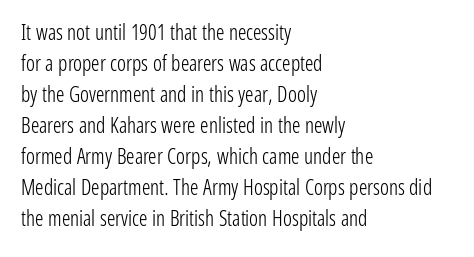
{"italic": "no", "bold": "no", "underline": "no", "align": "left", "line_spacing": "normal", "line_spacing_ratio": 1.48, "letter_spacing": "normal", "letter_spacing_em": 0.0, "glyph_px": 21}
